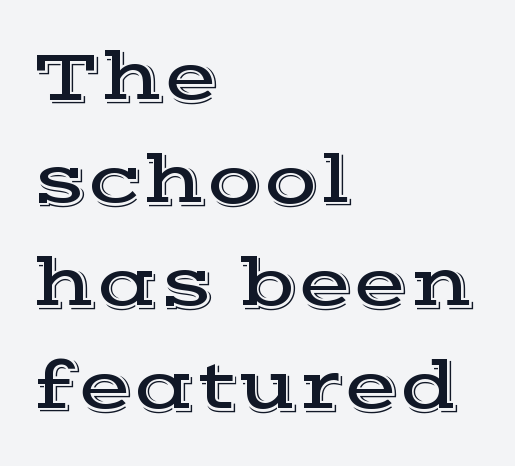
Q: Is the text italic (slanted)? A: No, it is upright.
Q: Is the typeface a serif or a sans-serif typeface? A: Serif.
Q: Is the text underlined? A: No.
Q: How is the paragraph aligned? A: Left-aligned.
Q: Is the spacing between letters normal or unusually wide? A: Normal.
Q: Is the spacing between lines tight, normal or loose? A: Normal.
Q: Width (condensed, normal, or wide)? A: Wide.
Q: x-height? A: Medium.
Q: Monospaced? A: No.
